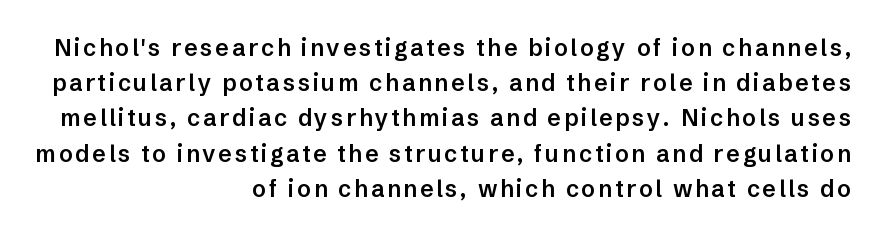
The passage shown is not underscored anywhere. Compared with an ordinary text face, these strokes are moderately heavier — a semibold. The leading is moderate, giving the passage an even texture. It's the straight-up-and-down kind of type.
